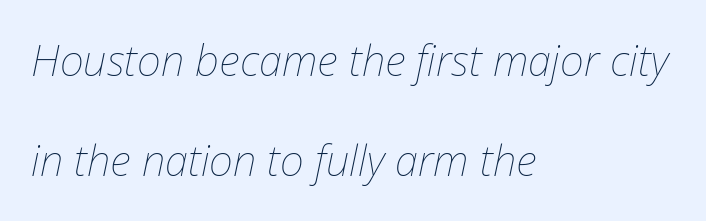
Here the glyphs are tracked normally, forming tight word shapes. No heavy texture on the line: the type isn't bold. Underline: absent. If you drew a line through each stem, it would be angled. The face used here is proportionally spaced, like ordinary book or web type. How would I describe the line gaps? Wide and relaxed.
